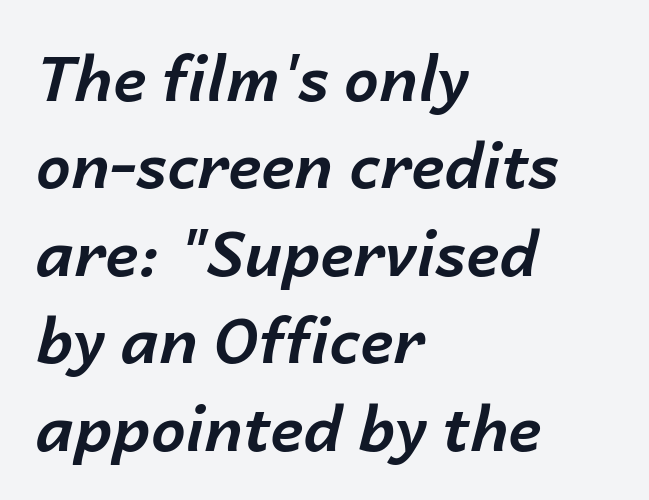
Q: Is the text bold? A: Yes.
Q: Is the text italic (slanted)? A: Yes, it leans right by about 14 degrees.
Q: Is the text underlined? A: No.
Q: How is the paragraph aligned? A: Left-aligned.
Q: Is the spacing between letters normal or unusually wide? A: Normal.
Q: Is the spacing between lines tight, normal or loose? A: Normal.
Q: Width (condensed, normal, or wide)? A: Normal.
Q: Stroke contrast? A: Low.
Q: x-height? A: Medium.
Q: Monospaced? A: No.
